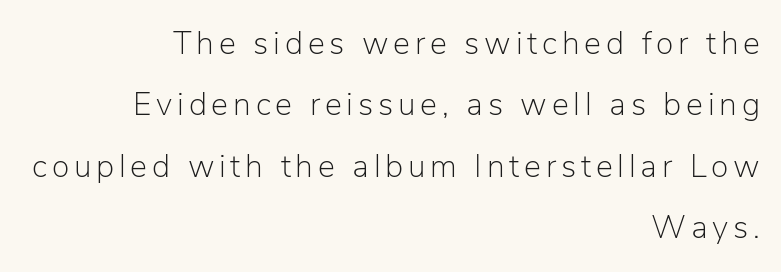
The weight would be labelled regular, book, light, or lighter still. In terms of letterform style, serifs are entirely absent. Check the space under the baseline: it is left empty. Quick note: interline space is abundant.
